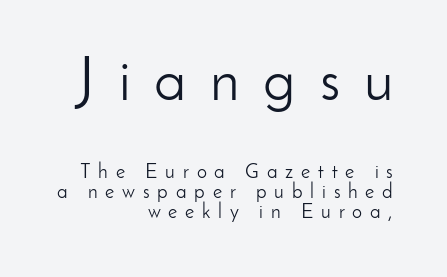
Q: Is the text bold? A: No.
Q: Is the text italic (slanted)? A: No, it is upright.
Q: Is the typeface a serif or a sans-serif typeface? A: Sans-serif.
Q: Is the text underlined? A: No.
Q: How is the paragraph aligned? A: Right-aligned.
Q: Is the spacing between letters normal or unusually wide? A: Unusually wide.
Q: Is the spacing between lines tight, normal or loose? A: Tight.
Q: Which block of text is set in a larger size, the first (top) or the second (bottom)? A: The first (top) one.
Q: Width (condensed, normal, or wide)? A: Normal.
Q: Stroke contrast? A: Low.
Q: x-height? A: Small.
Q: Monospaced? A: No.
